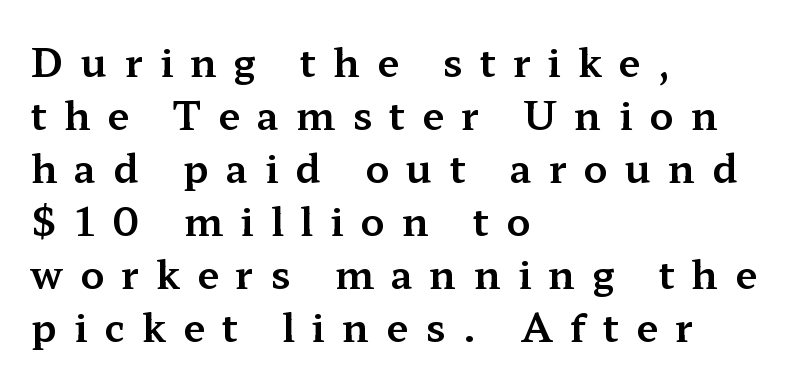
Q: Is the text italic (slanted)? A: No, it is upright.
Q: Is the typeface a serif or a sans-serif typeface? A: Serif.
Q: Is the text underlined? A: No.
Q: How is the paragraph aligned? A: Left-aligned.
Q: Is the spacing between letters normal or unusually wide? A: Unusually wide.
Q: Is the spacing between lines tight, normal or loose? A: Normal.
Q: Width (condensed, normal, or wide)? A: Wide.
Q: Stroke contrast? A: Medium.
Q: x-height? A: Medium.
Q: Monospaced? A: No.
